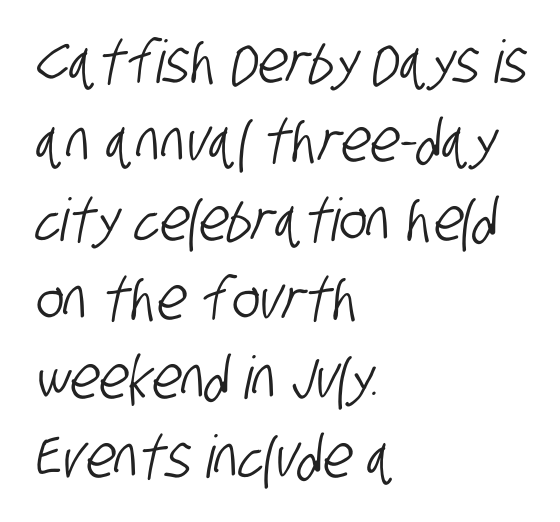
{"serif": "no", "width": "condensed", "stroke_contrast": "low", "x_height": "large", "monospaced": "no", "underline": "no", "align": "left", "line_spacing": "normal", "line_spacing_ratio": 1.34, "letter_spacing": "normal", "letter_spacing_em": 0.0, "glyph_px": 59}
